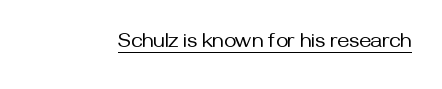
Italic: no, the glyphs are upright roman. You can see a thin bar hugging the bottom of the glyphs. Nothing heavy about these letters — not bold at all. Look at the tracking — it's just the regular setting, nothing added.
